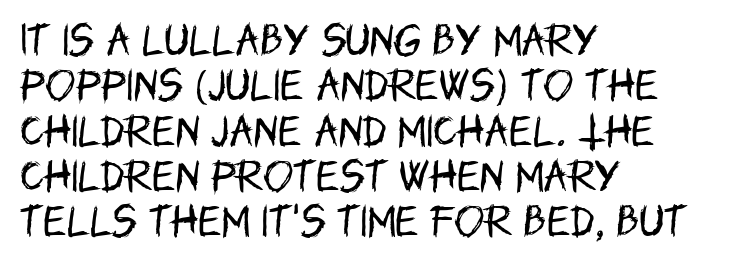
{"serif": "no", "italic": "no", "bold": "no", "weight": "regular", "width": "condensed", "stroke_contrast": "low", "x_height": "large", "monospaced": "no", "underline": "no", "align": "left", "line_spacing": "normal", "line_spacing_ratio": 1.26, "letter_spacing": "normal", "letter_spacing_em": 0.0, "glyph_px": 36}
